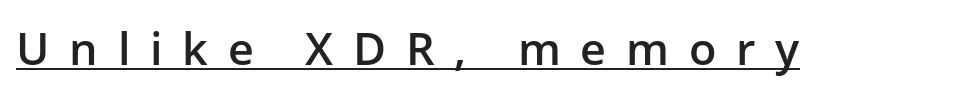
The image shows 45 px semibold sans-serif type, upright; set unusually wide letter spacing (+0.44 em), underlined; low stroke contrast and a medium x-height.
